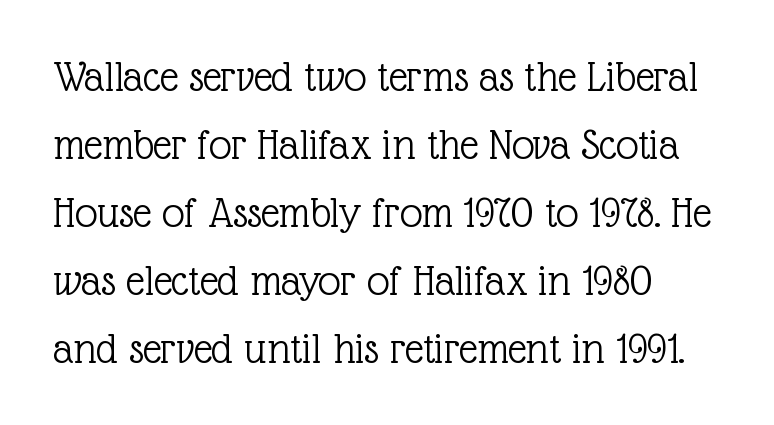
{"serif": "yes", "italic": "no", "bold": "no", "weight": "light", "width": "normal", "x_height": "medium", "monospaced": "no", "underline": "no", "align": "left", "line_spacing": "normal", "line_spacing_ratio": 1.51, "letter_spacing": "normal", "letter_spacing_em": 0.0, "glyph_px": 45}
